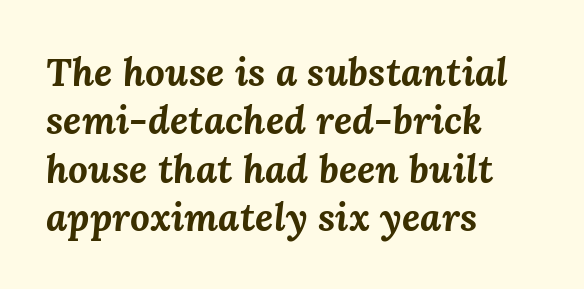
The rendering applies a slant to the glyphs. Words appear dense and cohesive because spacing is normal. Heft: maximum for text — a bold. The foot of each line stays bare and open.
